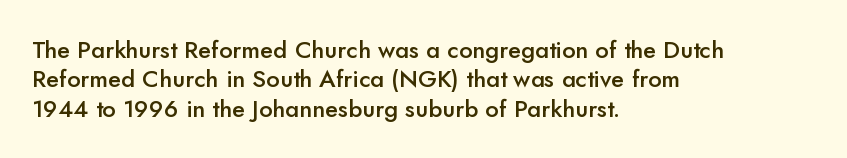
Q: Is the text bold? A: Semi-bold.
Q: Is the text italic (slanted)? A: No, it is upright.
Q: Is the text underlined? A: No.
Q: How is the paragraph aligned? A: Left-aligned.
Q: Is the spacing between letters normal or unusually wide? A: Normal.
